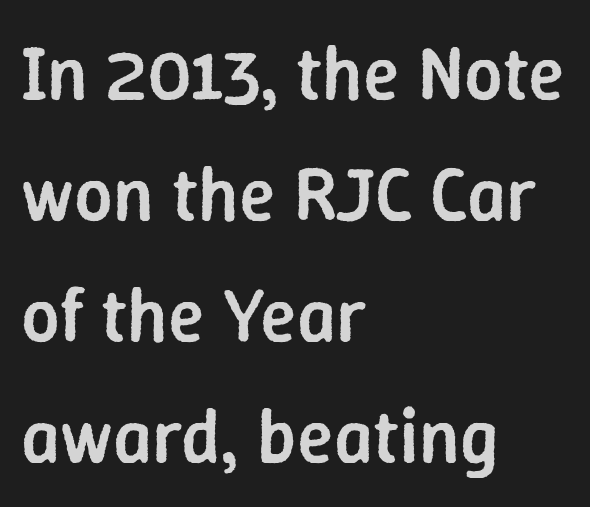
Does the type have serifs? No, each stem ends abruptly. Quick note: interline space is typical. The rag falls on the right side of this text block. This sample uses plain, unmodified letter spacing. The typesetting leans somewhat heavy: a semibold.
